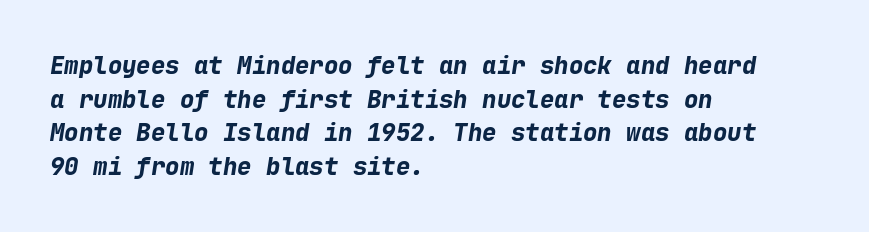
Q: Is the text bold? A: Yes.
Q: Is the text italic (slanted)? A: Yes, it leans right by about 9 degrees.
Q: Is the text underlined? A: No.
Q: How is the paragraph aligned? A: Left-aligned.
Q: Is the spacing between letters normal or unusually wide? A: Normal.
Q: Is the spacing between lines tight, normal or loose? A: Normal.
